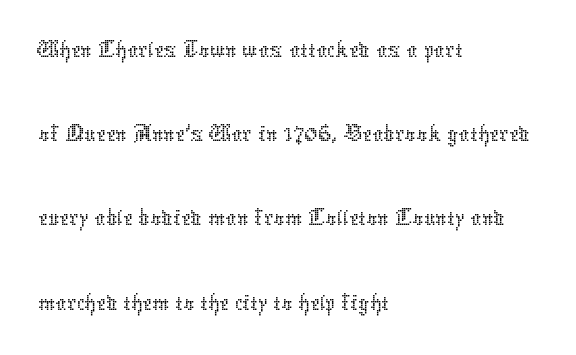
The image shows 54 px thin type, upright; set left-aligned, normal line spacing (1.56x), normal letter spacing, not underlined; low stroke contrast and a medium x-height.
